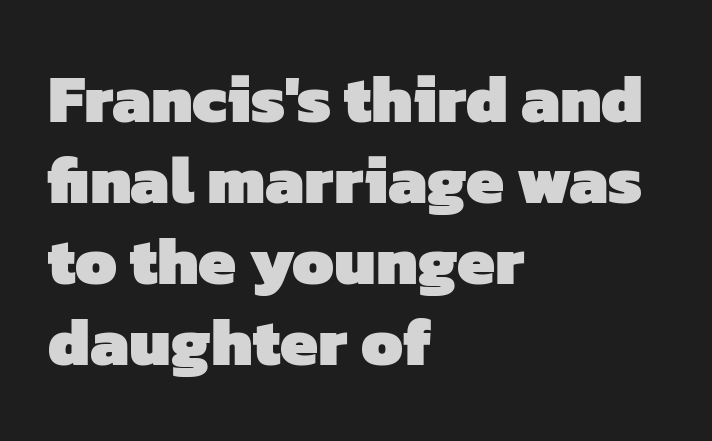
{"serif": "no", "bold": "yes", "weight": "heavy", "width": "normal", "stroke_contrast": "low", "x_height": "medium", "monospaced": "no", "underline": "no", "align": "left", "line_spacing_ratio": 1.21, "letter_spacing": "normal", "letter_spacing_em": 0.0, "glyph_px": 67}
